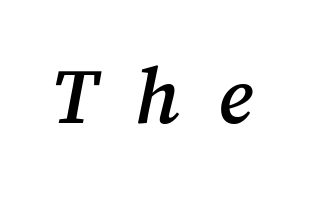
{"serif": "yes", "italic": "yes", "lean": "right", "slant_degrees": 12, "bold": "semi", "weight": "semibold", "width": "normal", "stroke_contrast": "medium", "x_height": "medium", "monospaced": "no", "underline": "no", "letter_spacing": "wide", "letter_spacing_em": 0.48, "glyph_px": 79}
